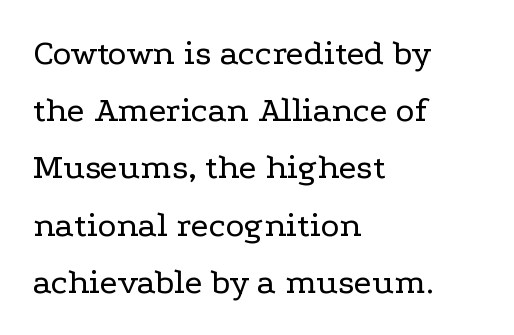
The foot of each line stays bare and open. The letters carry serifs — small finishing strokes at the ends of their stems. Whoever set this chose a conventional vertical rhythm. These lines keep a tight, regular rhythm from letter to letter. Caption: face not bold, strokes unweighted.
